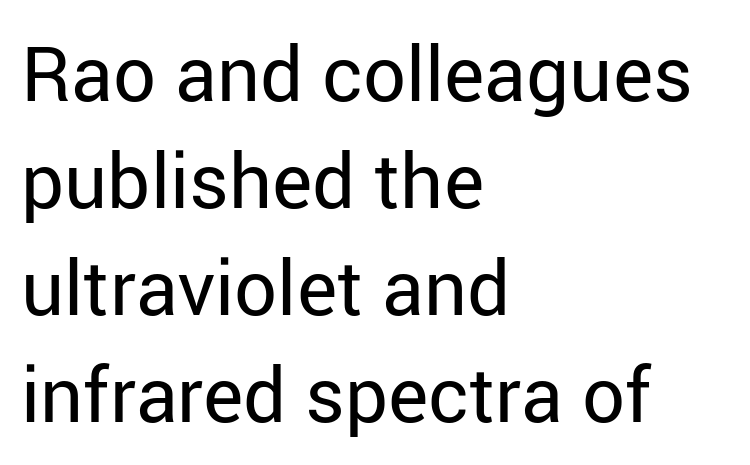
The lines in this sample share a left origin and differ only in where they stop. Serif or sans? Sans — the stroke terminals are bare. Each new line begins a customary step beneath the previous one. The foot of each line stays bare and open.
